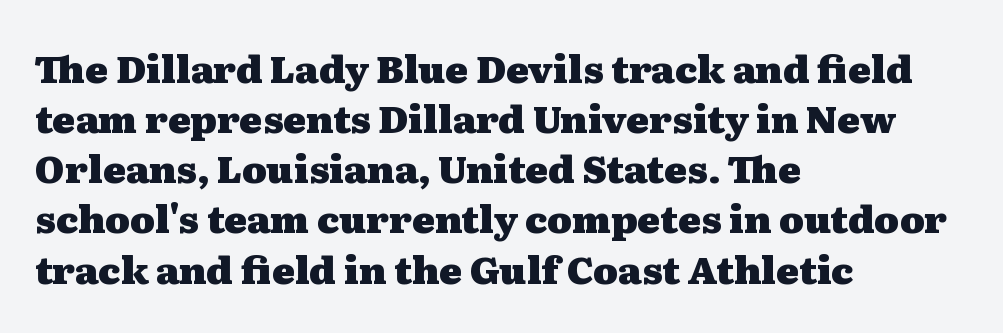
The image shows 38 px heavy, wide serif type, upright; set left-aligned, normal line spacing (1.32x), normal letter spacing, not underlined; medium stroke contrast and a medium x-height.
